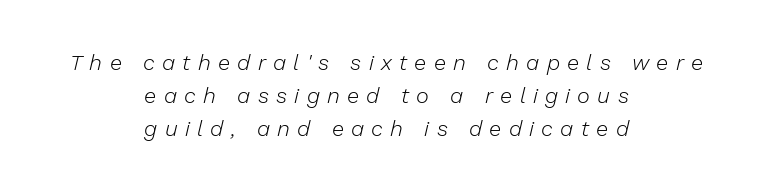
The image shows 22 px text type, italic (leaning right); set centered, normal line spacing (1.5x), unusually wide letter spacing (+0.33 em), not underlined.
